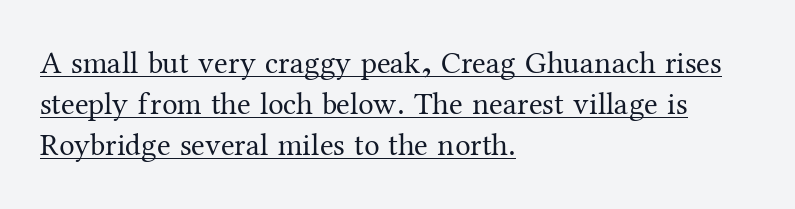
Q: Is the text bold? A: No.
Q: Is the text italic (slanted)? A: No, it is upright.
Q: Is the typeface a serif or a sans-serif typeface? A: Serif.
Q: Is the text underlined? A: Yes.
Q: How is the paragraph aligned? A: Left-aligned.
Q: Is the spacing between letters normal or unusually wide? A: Normal.
Q: Is the spacing between lines tight, normal or loose? A: Normal.
Q: Width (condensed, normal, or wide)? A: Normal.
Q: Stroke contrast? A: Medium.
Q: x-height? A: Medium.
Q: Monospaced? A: No.
